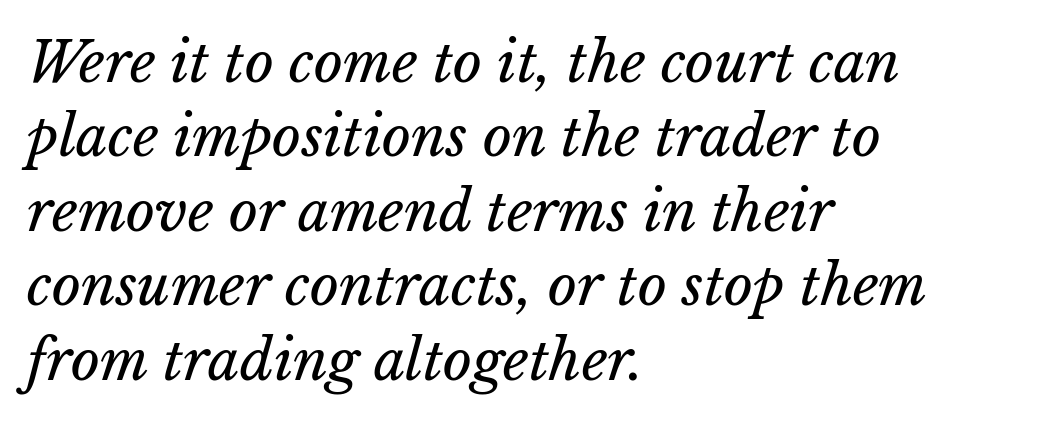
The image shows 56 px regular-weight type, italic (leaning right); set left-aligned, normal line spacing (1.33x), normal letter spacing, not underlined; low stroke contrast and a medium x-height.
